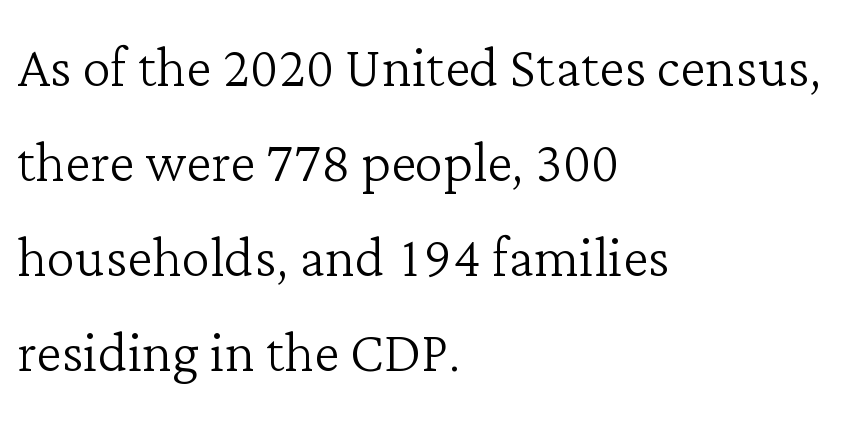
Q: Is the text bold? A: No.
Q: Is the text italic (slanted)? A: No, it is upright.
Q: Is the typeface a serif or a sans-serif typeface? A: Serif.
Q: Is the text underlined? A: No.
Q: How is the paragraph aligned? A: Left-aligned.
Q: Is the spacing between letters normal or unusually wide? A: Normal.
Q: Is the spacing between lines tight, normal or loose? A: Normal.
Q: Width (condensed, normal, or wide)? A: Normal.
Q: Stroke contrast? A: Low.
Q: x-height? A: Medium.
Q: Monospaced? A: No.
